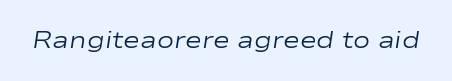
Q: Is the text bold? A: No.
Q: Is the text italic (slanted)? A: Yes, it leans right by about 9 degrees.
Q: Is the text underlined? A: No.
Q: Is the spacing between letters normal or unusually wide? A: Normal.
